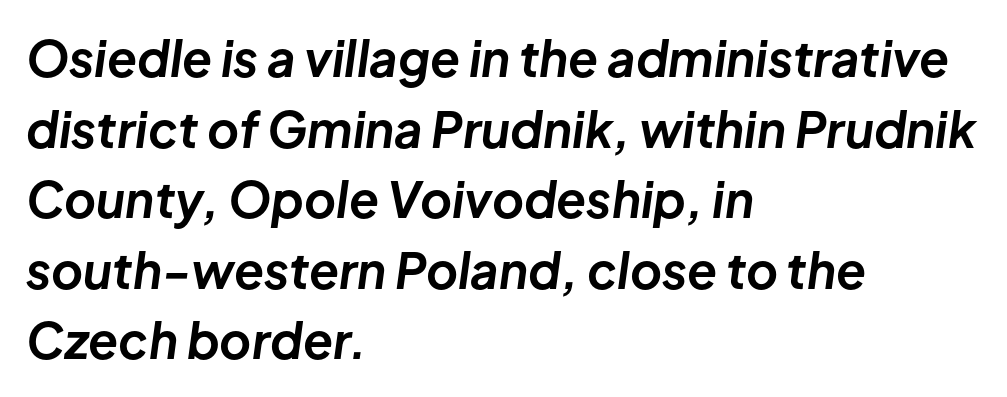
Q: Is the text bold? A: Yes.
Q: Is the text italic (slanted)? A: Yes, it leans right by about 8 degrees.
Q: Is the text underlined? A: No.
Q: How is the paragraph aligned? A: Left-aligned.
Q: Is the spacing between letters normal or unusually wide? A: Normal.
Q: Is the spacing between lines tight, normal or loose? A: Normal.
Q: Width (condensed, normal, or wide)? A: Normal.
Q: Stroke contrast? A: Low.
Q: x-height? A: Medium.
Q: Monospaced? A: No.
